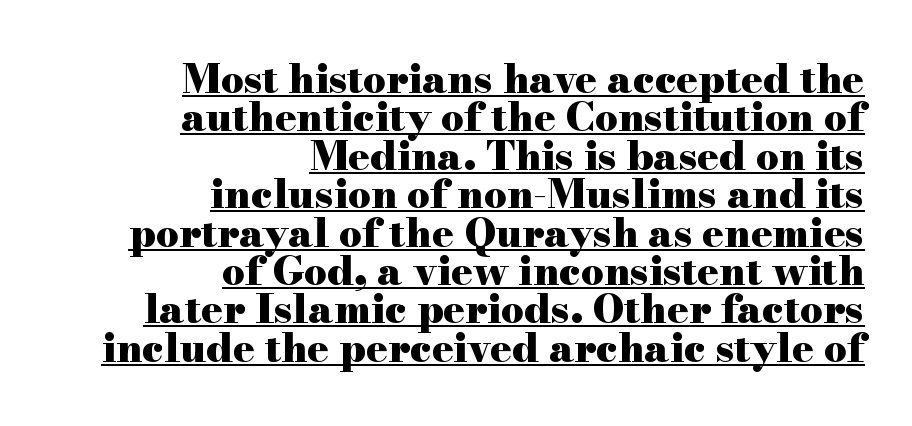
Q: Is the text bold? A: Yes.
Q: Is the text italic (slanted)? A: No, it is upright.
Q: Is the typeface a serif or a sans-serif typeface? A: Serif.
Q: Is the text underlined? A: Yes.
Q: How is the paragraph aligned? A: Right-aligned.
Q: Is the spacing between letters normal or unusually wide? A: Normal.
Q: Is the spacing between lines tight, normal or loose? A: Tight.
Q: Width (condensed, normal, or wide)? A: Wide.
Q: Stroke contrast? A: High.
Q: x-height? A: Small.
Q: Monospaced? A: No.
